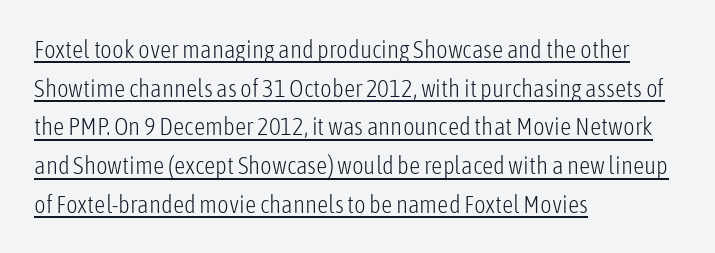
Q: Is the text bold? A: No.
Q: Is the text italic (slanted)? A: No, it is upright.
Q: Is the text underlined? A: Yes.
Q: How is the paragraph aligned? A: Left-aligned.
Q: Is the spacing between letters normal or unusually wide? A: Normal.
Q: Is the spacing between lines tight, normal or loose? A: Normal.
